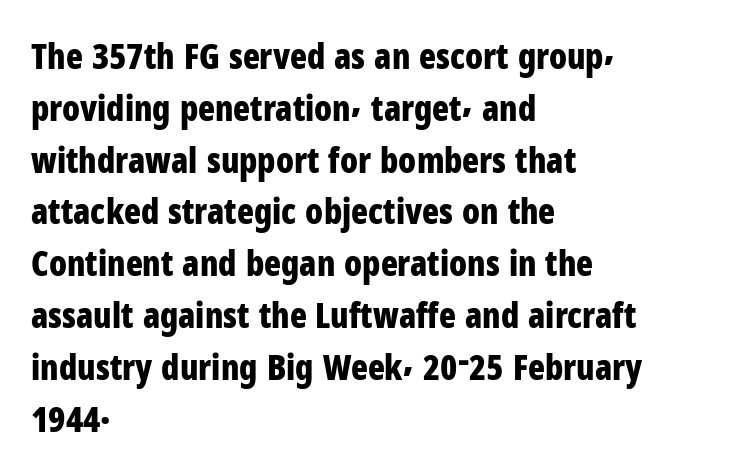
Spacing between characters is what you'd get straight out of the box. Each new line begins a customary step beneath the previous one. Is the type bold? Yes — the strokes are clearly thick and heavy. This is sans-serif lettering, the kind often seen on screens and signage.
